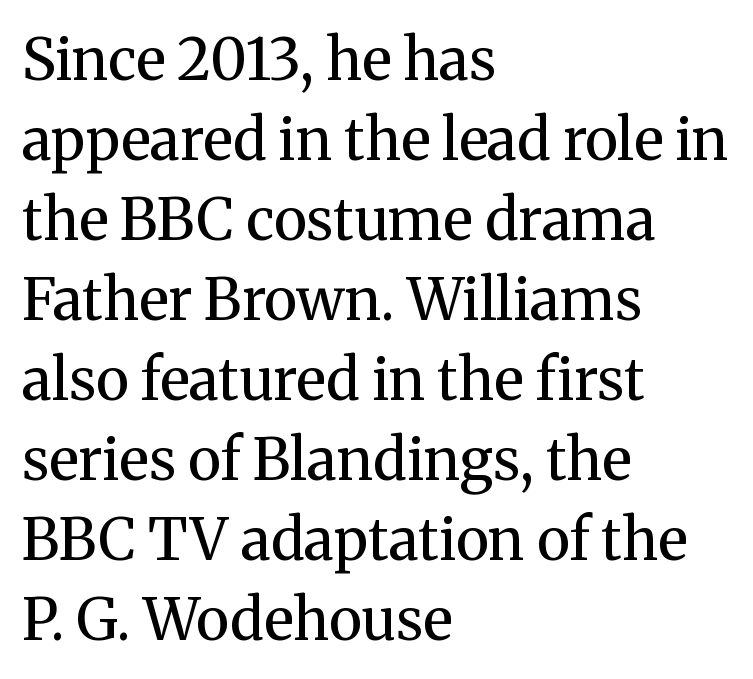
The image shows 58 px regular-weight serif type, upright; set left-aligned, normal line spacing (1.38x), normal letter spacing, not underlined; medium stroke contrast and a medium x-height.
